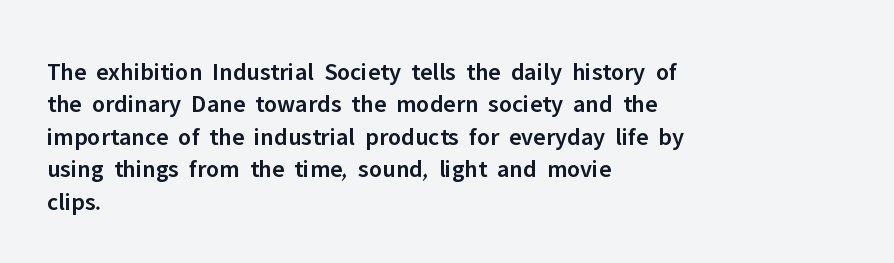
Q: Is the text bold? A: Semi-bold.
Q: Is the text italic (slanted)? A: No, it is upright.
Q: Is the text underlined? A: No.
Q: How is the paragraph aligned? A: Left-aligned.
Q: Is the spacing between letters normal or unusually wide? A: Normal.
Q: Is the spacing between lines tight, normal or loose? A: Normal.
